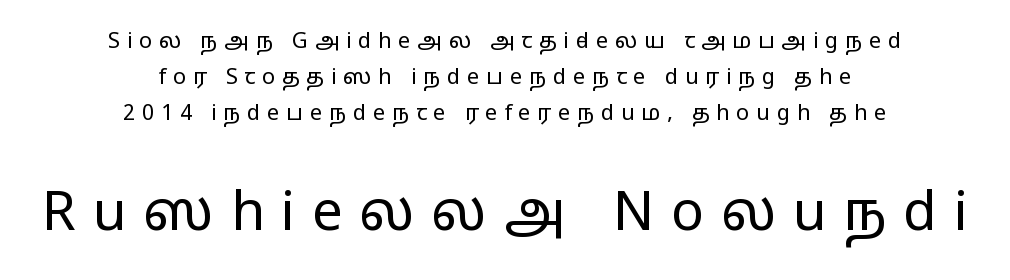
The face used here is a sans, in the tradition of grotesques and geometrics. Students, note that the glyphs here are deliberately spaced far apart. Ordinary non-slanted type is in use. Each letter keeps its own natural width here, so spacing adapts to shape.
